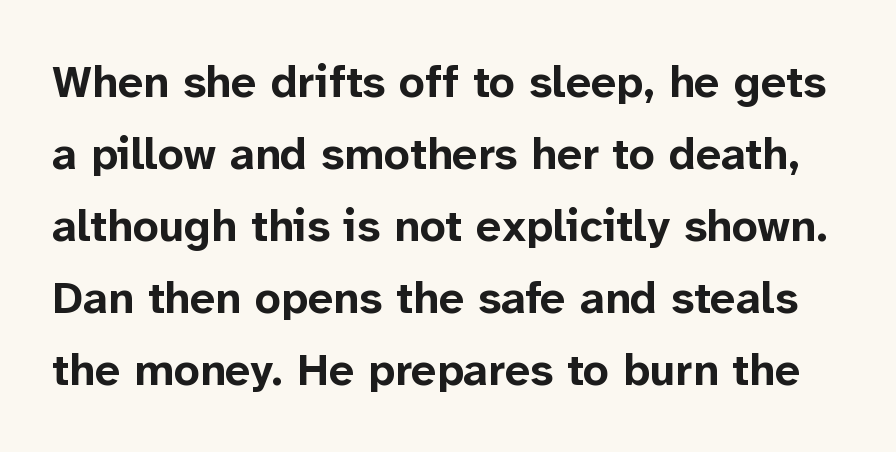
Q: Is the text bold? A: Yes.
Q: Is the text italic (slanted)? A: No, it is upright.
Q: Is the typeface a serif or a sans-serif typeface? A: Sans-serif.
Q: Is the text underlined? A: No.
Q: Is the spacing between letters normal or unusually wide? A: Normal.
Q: Is the spacing between lines tight, normal or loose? A: Normal.
Q: Width (condensed, normal, or wide)? A: Normal.
Q: Stroke contrast? A: Low.
Q: x-height? A: Medium.
Q: Monospaced? A: No.
